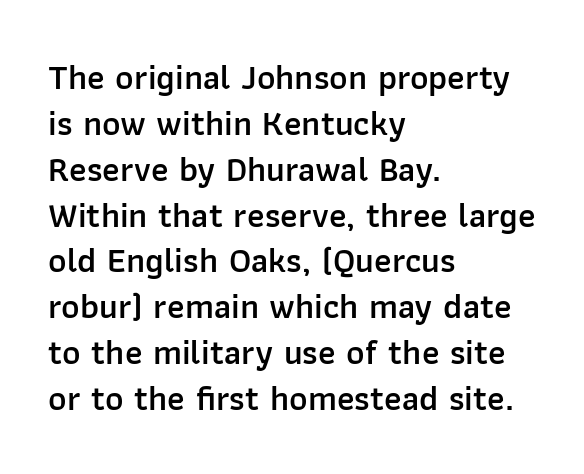
The image shows 35 px semibold sans-serif type, upright; set left-aligned, normal line spacing (1.31x), normal letter spacing, not underlined; low stroke contrast and a medium x-height.
